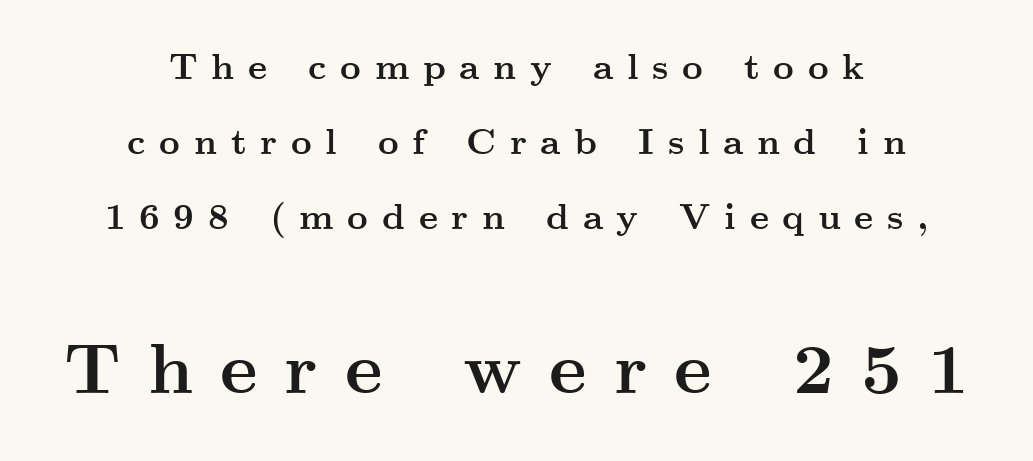
Q: Is the text bold? A: Yes.
Q: Is the text italic (slanted)? A: No, it is upright.
Q: Is the typeface a serif or a sans-serif typeface? A: Serif.
Q: Is the text underlined? A: No.
Q: How is the paragraph aligned? A: Centered.
Q: Is the spacing between letters normal or unusually wide? A: Unusually wide.
Q: Is the spacing between lines tight, normal or loose? A: Loose.
Q: Which block of text is set in a larger size, the first (top) or the second (bottom)? A: The second (bottom) one.
Q: Width (condensed, normal, or wide)? A: Wide.
Q: Stroke contrast? A: Medium.
Q: x-height? A: Small.
Q: Monospaced? A: No.
